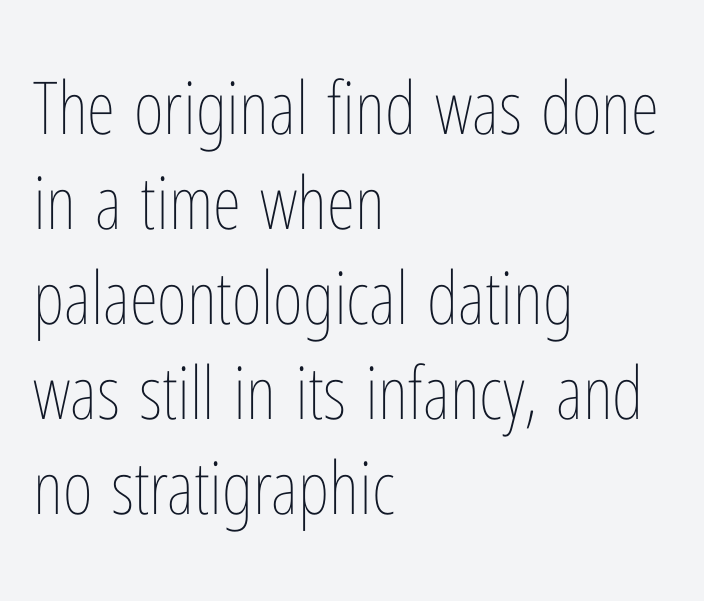
{"italic": "no", "bold": "no", "weight": "thin", "width": "condensed", "stroke_contrast": "low", "x_height": "medium", "monospaced": "no", "underline": "no", "align": "left", "line_spacing": "normal", "line_spacing_ratio": 1.3, "letter_spacing": "normal", "letter_spacing_em": 0.0, "glyph_px": 73}
